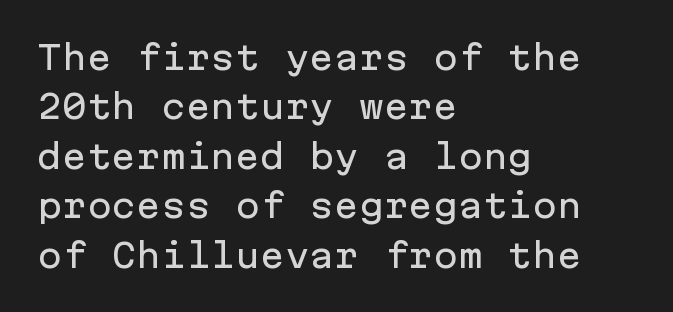
{"serif": "no", "italic": "no", "width": "normal", "stroke_contrast": "low", "x_height": "medium", "monospaced": "yes", "underline": "no", "align": "left", "line_spacing": "normal", "line_spacing_ratio": 1.5, "letter_spacing": "normal", "letter_spacing_em": 0.0, "glyph_px": 33}
